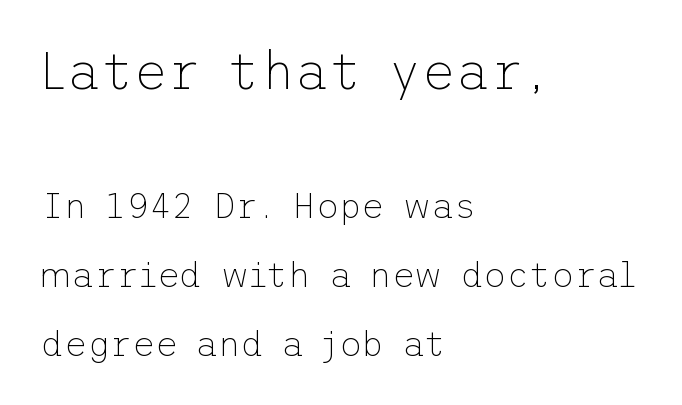
Q: Is the text bold? A: No.
Q: Is the text italic (slanted)? A: No, it is upright.
Q: Is the typeface a serif or a sans-serif typeface? A: Sans-serif.
Q: Is the text underlined? A: No.
Q: How is the paragraph aligned? A: Left-aligned.
Q: Is the spacing between letters normal or unusually wide? A: Normal.
Q: Is the spacing between lines tight, normal or loose? A: Loose.
Q: Which block of text is set in a larger size, the first (top) or the second (bottom)? A: The first (top) one.
Q: Width (condensed, normal, or wide)? A: Normal.
Q: Stroke contrast? A: Low.
Q: x-height? A: Medium.
